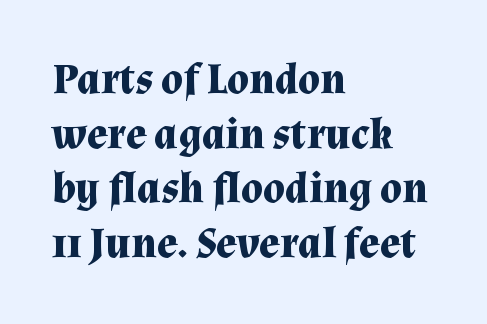
Q: Is the text bold? A: Yes.
Q: Is the text italic (slanted)? A: No, it is upright.
Q: Is the typeface a serif or a sans-serif typeface? A: Serif.
Q: Is the text underlined? A: No.
Q: How is the paragraph aligned? A: Left-aligned.
Q: Is the spacing between letters normal or unusually wide? A: Normal.
Q: Is the spacing between lines tight, normal or loose? A: Normal.
Q: Width (condensed, normal, or wide)? A: Normal.
Q: Stroke contrast? A: Medium.
Q: x-height? A: Medium.
Q: Monospaced? A: No.
